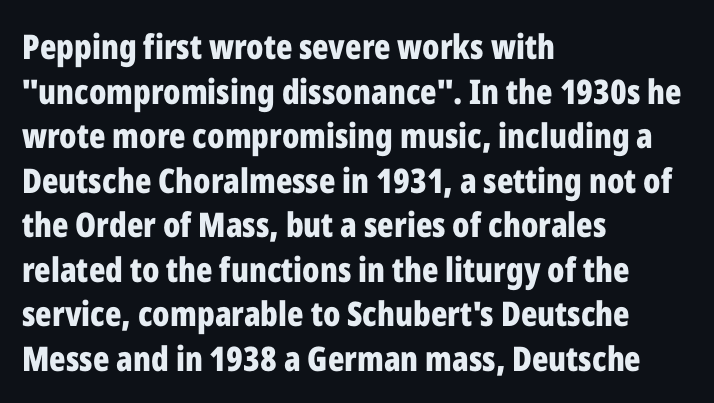
{"serif": "no", "italic": "no", "bold": "yes", "weight": "bold", "width": "condensed", "stroke_contrast": "low", "x_height": "medium", "monospaced": "no", "underline": "no", "align": "left", "line_spacing": "normal", "line_spacing_ratio": 1.31, "letter_spacing": "normal", "letter_spacing_em": 0.0, "glyph_px": 34}
